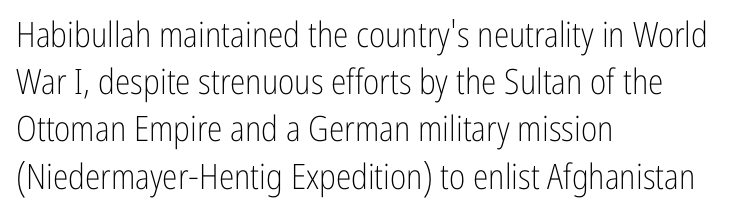
Q: Is the text bold? A: No.
Q: Is the text italic (slanted)? A: No, it is upright.
Q: Is the typeface a serif or a sans-serif typeface? A: Sans-serif.
Q: Is the text underlined? A: No.
Q: How is the paragraph aligned? A: Left-aligned.
Q: Is the spacing between letters normal or unusually wide? A: Normal.
Q: Is the spacing between lines tight, normal or loose? A: Normal.
Q: Width (condensed, normal, or wide)? A: Condensed.
Q: Stroke contrast? A: Low.
Q: x-height? A: Medium.
Q: Monospaced? A: No.
